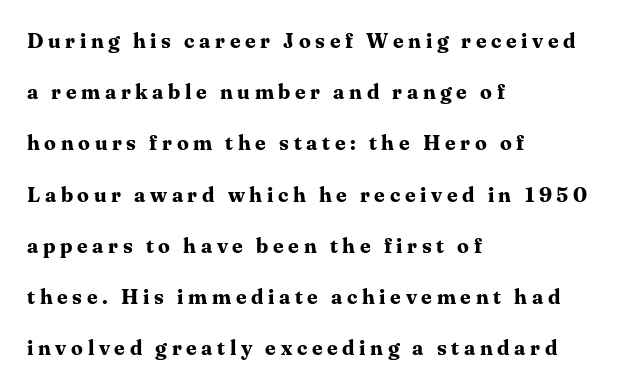
The image shows 21 px bold type, upright; set left-aligned, loose line spacing (2.44x), unusually wide letter spacing (+0.22 em), not underlined.
